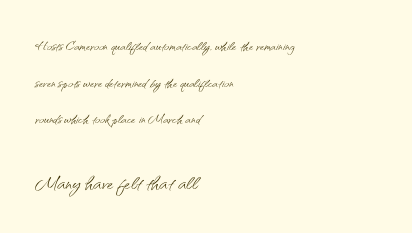
The image shows 27 px text type; set left-aligned, loose line spacing (2.04x), normal letter spacing, not underlined; the second (bottom) block is 1.5x larger.
